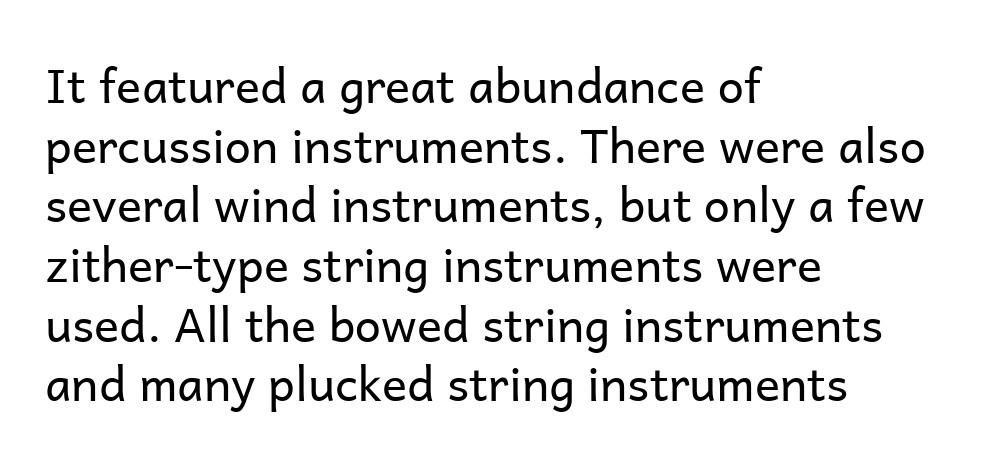
{"serif": "no", "italic": "no", "bold": "no", "weight": "regular", "width": "normal", "stroke_contrast": "low", "x_height": "medium", "monospaced": "no", "underline": "no", "align": "left", "line_spacing": "normal", "line_spacing_ratio": 1.27, "letter_spacing": "normal", "letter_spacing_em": 0.0, "glyph_px": 47}
